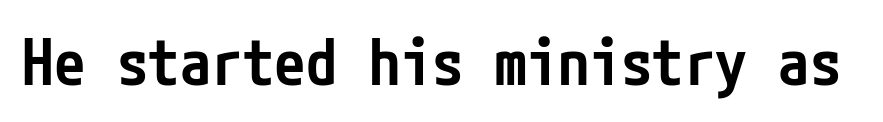
The image shows 63 px semibold, condensed sans-serif type, upright; set normal letter spacing, not underlined; low stroke contrast and a medium x-height.
